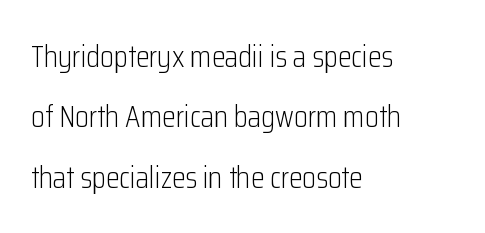
The face used here is proportionally spaced, like ordinary book or web type. Heft: none added — not bold. Underline: absent. Classification — sans serif.
